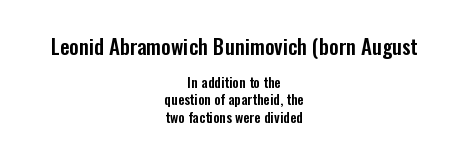
The letterforms sit shoulder to shoulder at normal distance. Do the letters lean? They stand straight. The emphasis by scale lands on block number one, above. Leftover space on each line is divided equally before and after the words. Has an underline been added? It has not.
